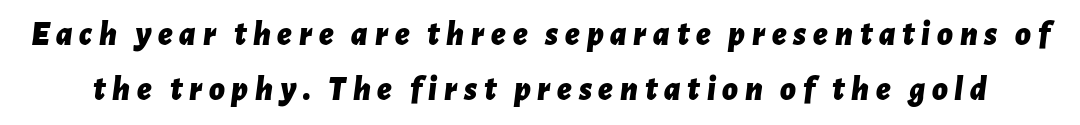
A bare baseline throughout the passage. An italicized treatment has been applied to the whole sample. The passage shown is typed in a proportional face where columns would drift. Students, observe: this is what conventionally led text looks like. The face used here has the dense, thick strokes of a bold.
